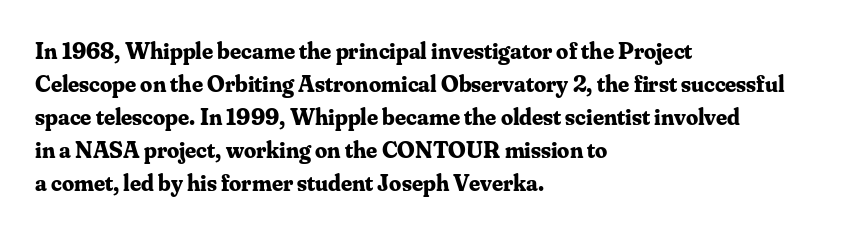
The image shows 24 px bold type, upright; set left-aligned, normal line spacing (1.37x), normal letter spacing, not underlined.
